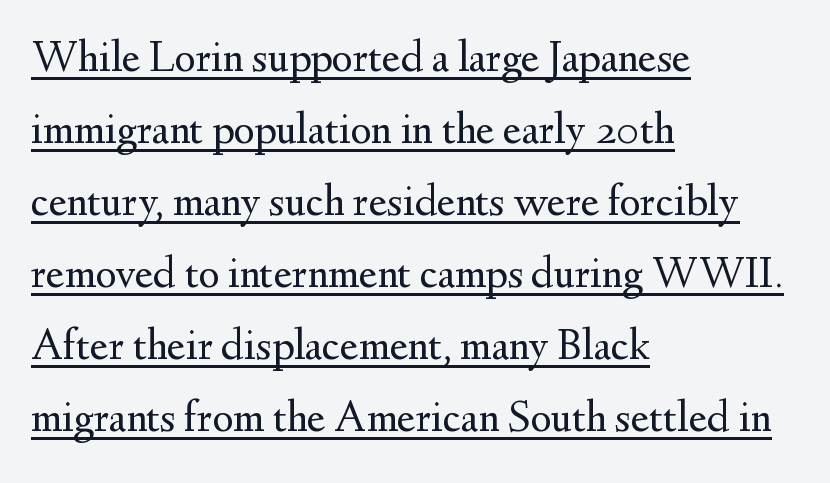
This rendering features underlined lettering. Posture: vertical. You could not count columns in this text — the font is proportionally spaced. Old-style or modern, the face here clearly has serifs.
